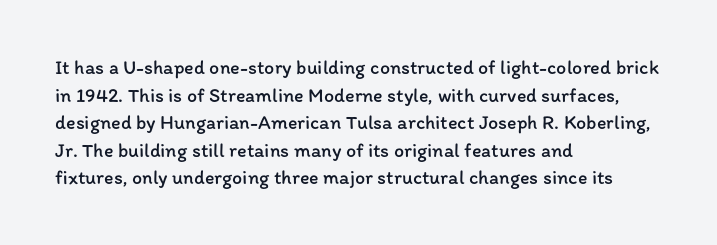
This rendering leaves character spacing at its baseline value. These lines stack with their left ends in a neat column. Reading down the column, the eye jumps a familiar distance to each next line. Stroke mass is kept to a normal reading level or below. Unlike italic type, these characters show no tilt at all. No word sits above an underline.
